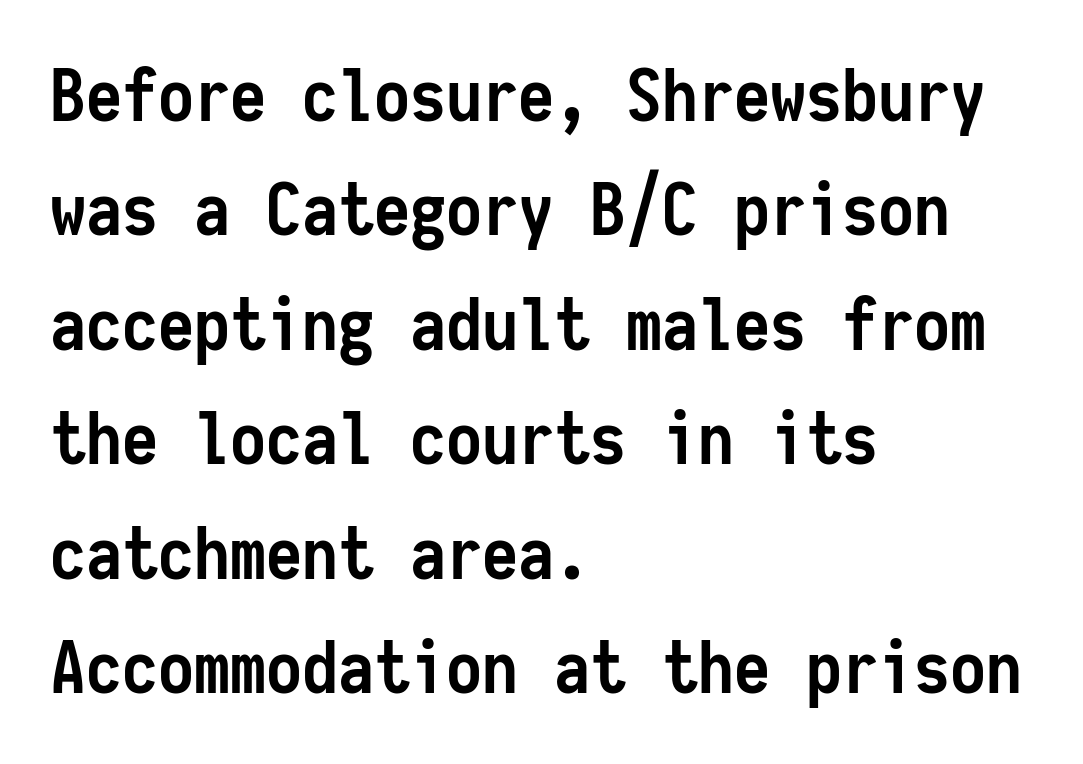
Q: Is the text bold? A: Yes.
Q: Is the text italic (slanted)? A: No, it is upright.
Q: Is the typeface a serif or a sans-serif typeface? A: Sans-serif.
Q: Is the text underlined? A: No.
Q: How is the paragraph aligned? A: Left-aligned.
Q: Is the spacing between letters normal or unusually wide? A: Normal.
Q: Is the spacing between lines tight, normal or loose? A: Normal.
Q: Width (condensed, normal, or wide)? A: Condensed.
Q: Stroke contrast? A: Low.
Q: x-height? A: Medium.
Q: Monospaced? A: Yes.
